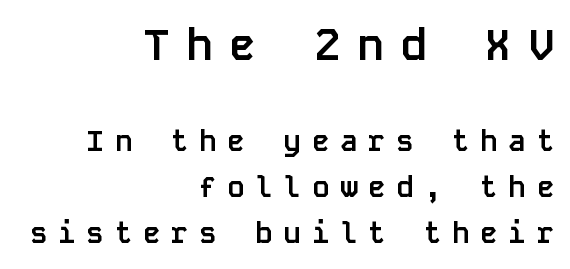
The image shows 44 px semibold sans-serif type, upright, monospaced; set right-aligned, normal line spacing (1.6x), unusually wide letter spacing (+0.37 em), not underlined; the first (top) block is 1.52x larger; low stroke contrast and a large x-height.
